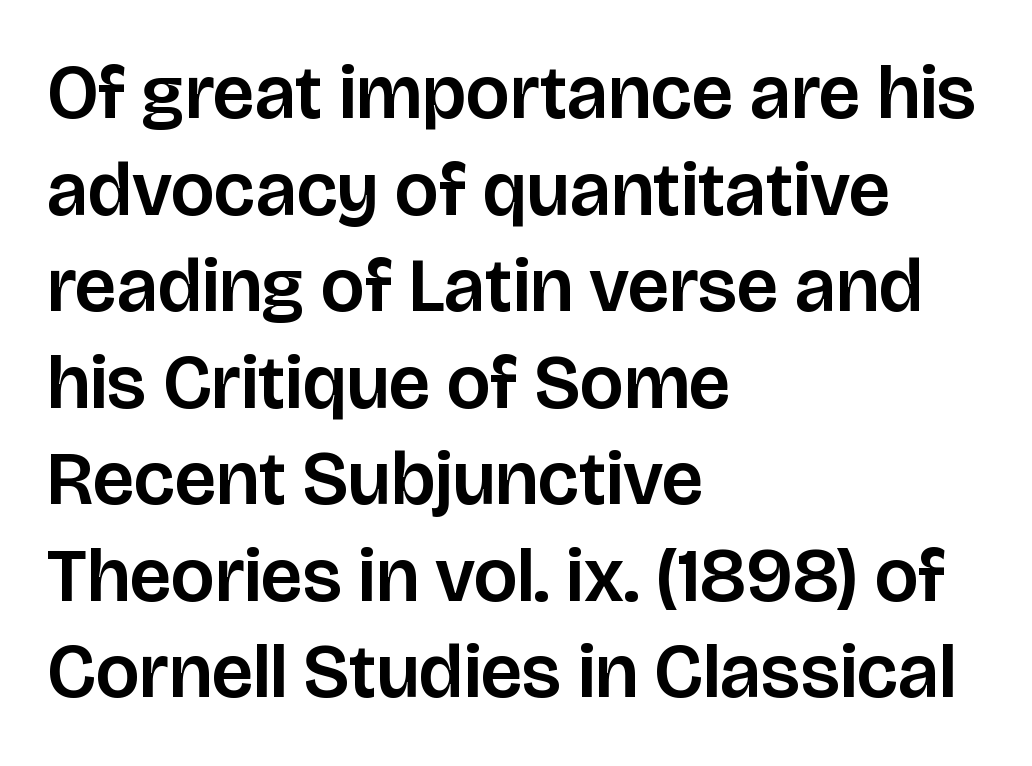
The image shows 76 px sans-serif type, upright; set left-aligned, normal line spacing (1.27x), normal letter spacing, not underlined; low stroke contrast and a large x-height.
